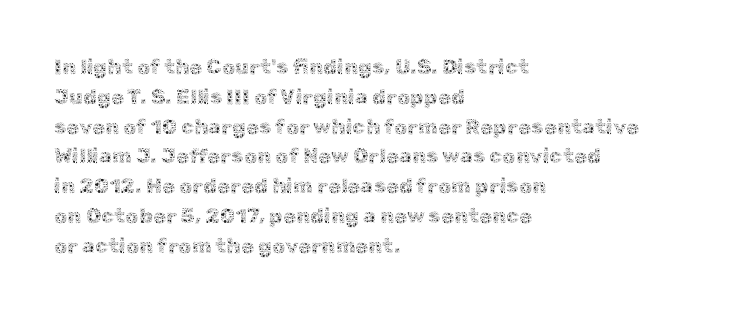
{"italic": "no", "bold": "no", "underline": "no", "align": "left", "line_spacing": "normal", "line_spacing_ratio": 1.42, "letter_spacing": "normal", "letter_spacing_em": 0.0, "glyph_px": 21}
